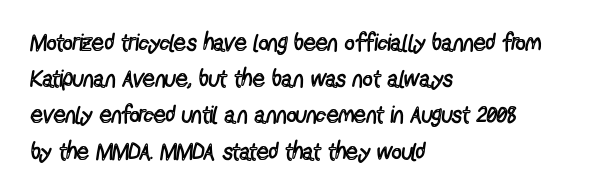
{"bold": "no", "underline": "no", "align": "left", "line_spacing": "normal", "line_spacing_ratio": 1.51, "letter_spacing": "normal", "letter_spacing_em": 0.0, "glyph_px": 24}
